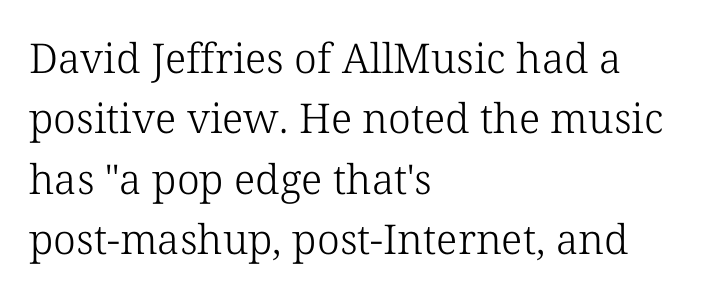
{"serif": "yes", "italic": "no", "bold": "no", "weight": "light", "width": "normal", "stroke_contrast": "low", "x_height": "medium", "monospaced": "no", "underline": "no", "align": "left", "line_spacing": "normal", "line_spacing_ratio": 1.47, "letter_spacing": "normal", "letter_spacing_em": 0.0, "glyph_px": 41}
